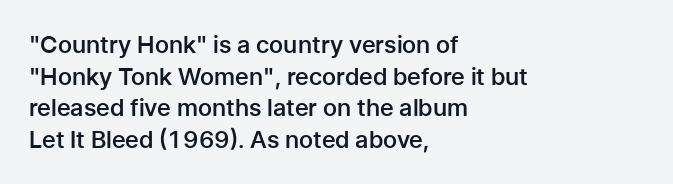
{"italic": "no", "bold": "semi", "underline": "no", "align": "left", "line_spacing": "normal", "line_spacing_ratio": 1.32, "letter_spacing": "normal", "letter_spacing_em": 0.0, "glyph_px": 24}
